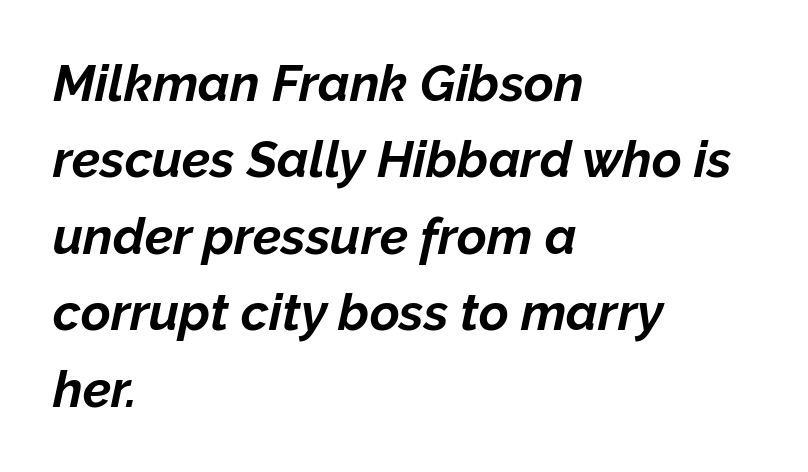
Q: Is the text bold? A: Yes.
Q: Is the text italic (slanted)? A: Yes, it leans right by about 12 degrees.
Q: Is the text underlined? A: No.
Q: How is the paragraph aligned? A: Left-aligned.
Q: Is the spacing between letters normal or unusually wide? A: Normal.
Q: Is the spacing between lines tight, normal or loose? A: Normal.
Q: Width (condensed, normal, or wide)? A: Normal.
Q: Stroke contrast? A: Low.
Q: x-height? A: Medium.
Q: Monospaced? A: No.
